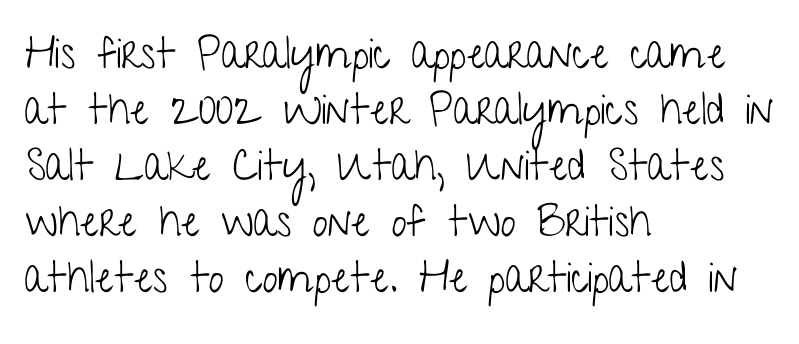
The image shows 43 px light, condensed sans-serif type, upright; set left-aligned, normal line spacing (1.3x), normal letter spacing, not underlined; low stroke contrast and a medium x-height.
